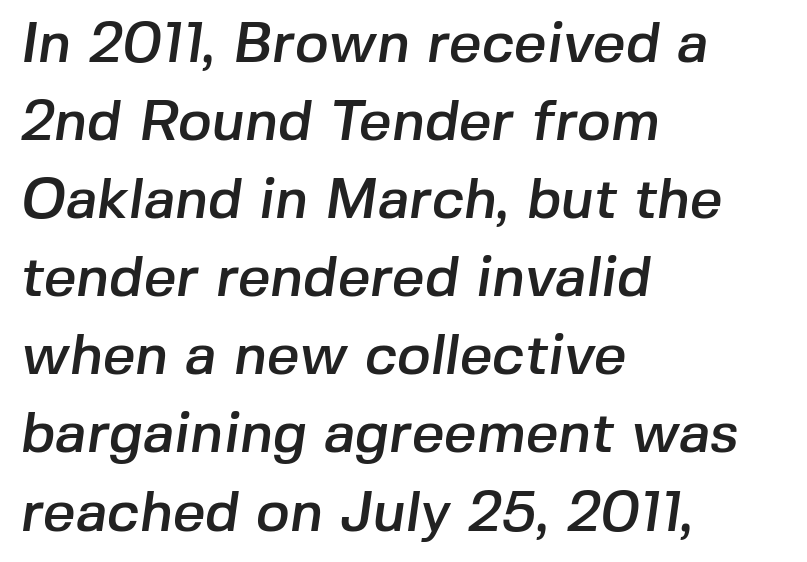
The image shows 57 px sans-serif type; set left-aligned, normal line spacing (1.37x), normal letter spacing, not underlined; low stroke contrast and a medium x-height.
